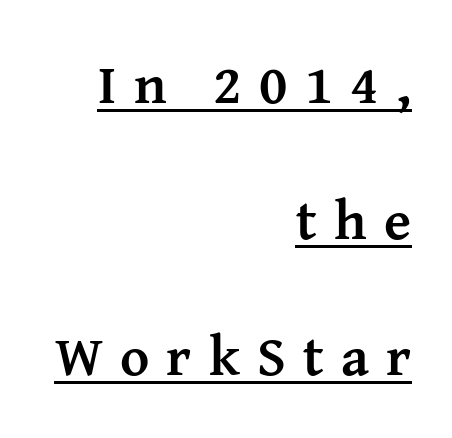
Q: Is the text bold? A: Yes.
Q: Is the text italic (slanted)? A: No, it is upright.
Q: Is the typeface a serif or a sans-serif typeface? A: Serif.
Q: Is the text underlined? A: Yes.
Q: How is the paragraph aligned? A: Right-aligned.
Q: Is the spacing between letters normal or unusually wide? A: Unusually wide.
Q: Is the spacing between lines tight, normal or loose? A: Loose.
Q: Width (condensed, normal, or wide)? A: Normal.
Q: Stroke contrast? A: Medium.
Q: x-height? A: Medium.
Q: Monospaced? A: No.
